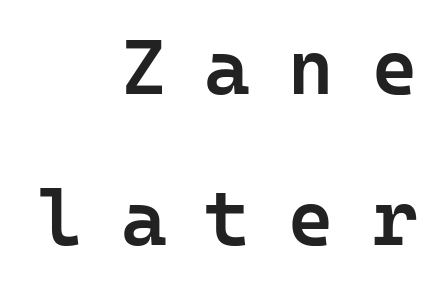
Q: Is the text bold? A: Semi-bold.
Q: Is the text italic (slanted)? A: No, it is upright.
Q: Is the typeface a serif or a sans-serif typeface? A: Sans-serif.
Q: Is the text underlined? A: No.
Q: How is the paragraph aligned? A: Right-aligned.
Q: Is the spacing between letters normal or unusually wide? A: Unusually wide.
Q: Is the spacing between lines tight, normal or loose? A: Loose.
Q: Width (condensed, normal, or wide)? A: Normal.
Q: Stroke contrast? A: Low.
Q: x-height? A: Medium.
Q: Monospaced? A: Yes.
